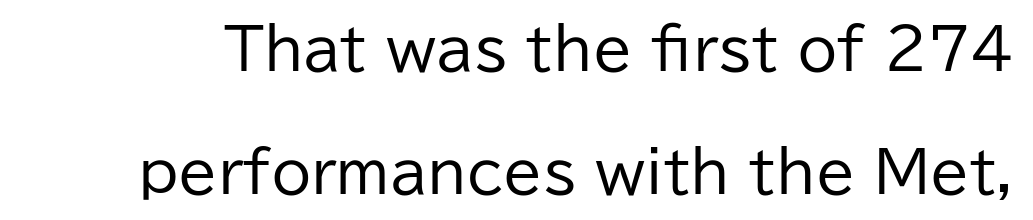
Q: Is the text bold? A: No.
Q: Is the text italic (slanted)? A: No, it is upright.
Q: Is the typeface a serif or a sans-serif typeface? A: Sans-serif.
Q: Is the text underlined? A: No.
Q: Is the spacing between letters normal or unusually wide? A: Normal.
Q: Is the spacing between lines tight, normal or loose? A: Loose.
Q: Width (condensed, normal, or wide)? A: Normal.
Q: Stroke contrast? A: Low.
Q: x-height? A: Medium.
Q: Monospaced? A: No.
